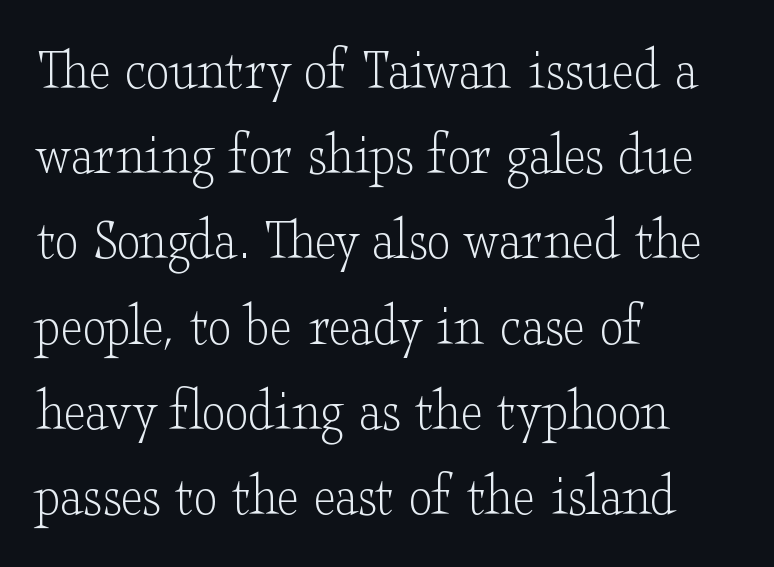
{"serif": "yes", "italic": "no", "bold": "no", "weight": "light", "width": "wide", "stroke_contrast": "low", "x_height": "small", "monospaced": "no", "underline": "no", "align": "left", "line_spacing": "normal", "line_spacing_ratio": 1.42, "letter_spacing": "normal", "letter_spacing_em": 0.0, "glyph_px": 60}
